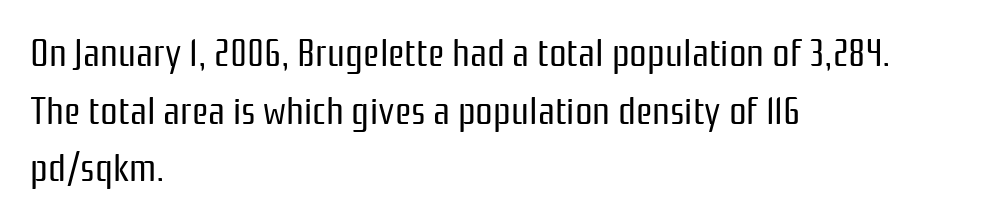
In terms of leading, this rendering sits right in the middle. Regarding serifs, this sample does without them. Character widths vary here, with narrow letters taking less room than wide ones. A typesetter would mark this as roman, not italic. Heaviness? Minimal to ordinary, like unemphasized prose. The glyphs are unaccompanied by any horizontal stroke below them.
